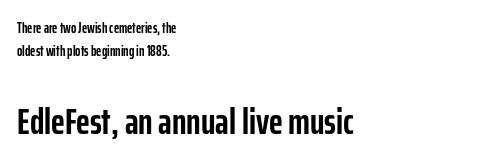
Upright lettering throughout. Weight: bold. The characters display no serif detailing; their extremities are plain. No extra tracking has been applied to these lines. The text block is weighted toward the left margin, trailing off unevenly rightward. The passage shown is typed in a proportional face where columns would drift.
